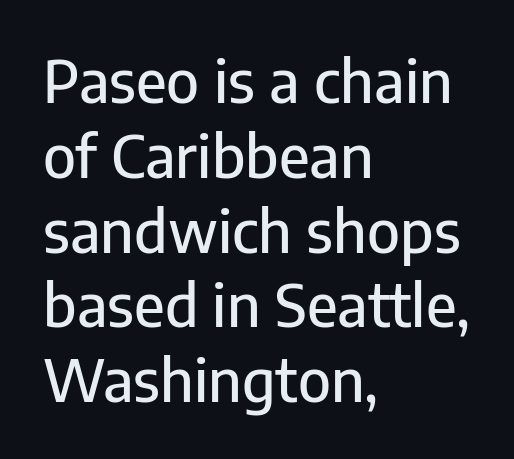
{"serif": "no", "italic": "no", "width": "normal", "stroke_contrast": "low", "x_height": "medium", "monospaced": "no", "underline": "no", "align": "left", "line_spacing": "normal", "line_spacing_ratio": 1.29, "letter_spacing": "normal", "letter_spacing_em": 0.0, "glyph_px": 58}
